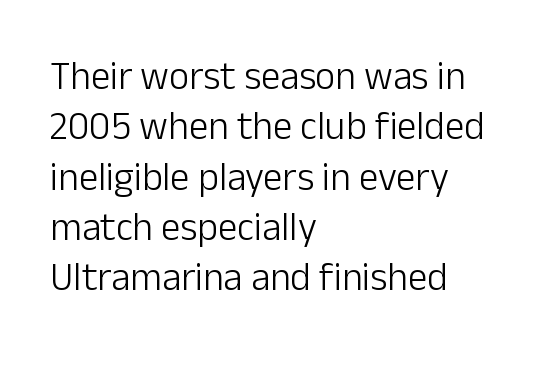
{"serif": "no", "italic": "no", "bold": "no", "weight": "light", "width": "normal", "stroke_contrast": "low", "x_height": "medium", "monospaced": "no", "underline": "no", "align": "left", "line_spacing": "normal", "line_spacing_ratio": 1.29, "letter_spacing": "normal", "letter_spacing_em": 0.0, "glyph_px": 39}
